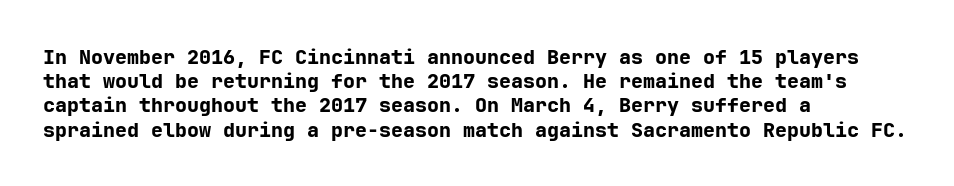
The image shows 20 px bold type, upright; set left-aligned, line spacing 1.21x, normal letter spacing, not underlined.
